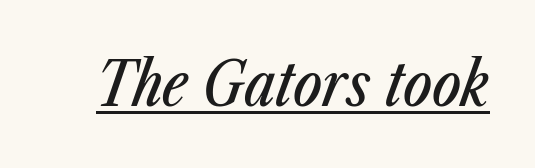
Underlining? Definitely there. Spacing verdict: proportional, widths tailored to each character. It's the slanting kind of type. Observe the ordinary spacing: letters are neighbours, not strangers.
